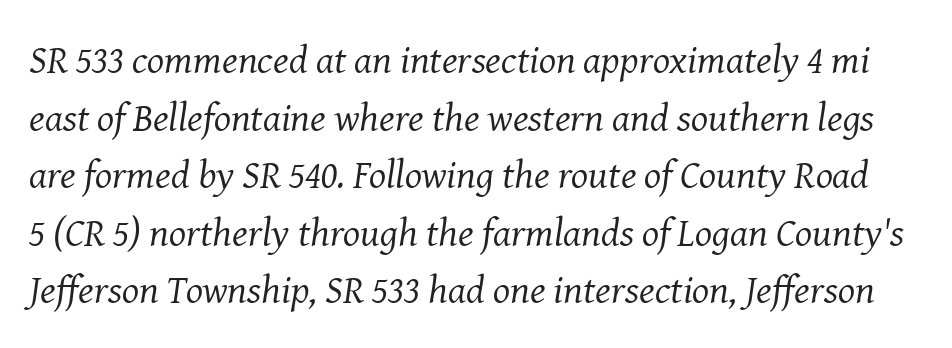
Q: Is the text bold? A: No.
Q: Is the text italic (slanted)? A: Yes, it leans right by about 8 degrees.
Q: Is the typeface a serif or a sans-serif typeface? A: Serif.
Q: Is the text underlined? A: No.
Q: Is the spacing between letters normal or unusually wide? A: Normal.
Q: Is the spacing between lines tight, normal or loose? A: Normal.
Q: Width (condensed, normal, or wide)? A: Normal.
Q: Stroke contrast? A: Medium.
Q: x-height? A: Medium.
Q: Monospaced? A: No.
